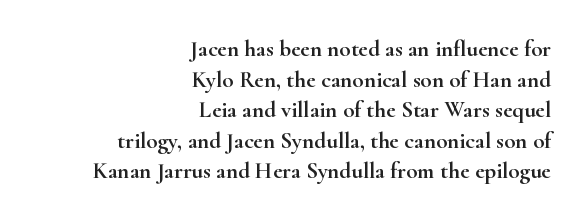
{"italic": "no", "underline": "no", "align": "right", "line_spacing": "normal", "line_spacing_ratio": 1.33, "letter_spacing": "normal", "letter_spacing_em": 0.0, "glyph_px": 23}
